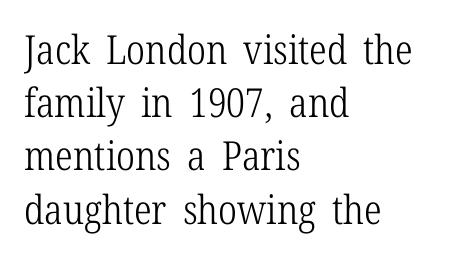
{"serif": "yes", "italic": "no", "bold": "no", "weight": "light", "width": "condensed", "stroke_contrast": "low", "x_height": "medium", "monospaced": "no", "underline": "no", "align": "left", "line_spacing": "normal", "line_spacing_ratio": 1.33, "letter_spacing": "normal", "letter_spacing_em": 0.0, "glyph_px": 40}
